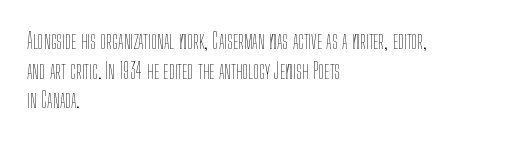
Unmarked baselines from the first word to the last. The designer left line spacing at the default. The rendering anchors every line to the left-hand side. The gaps between neighbouring characters are ordinary and unremarkable. The type sits square on the baseline with zero lean.
